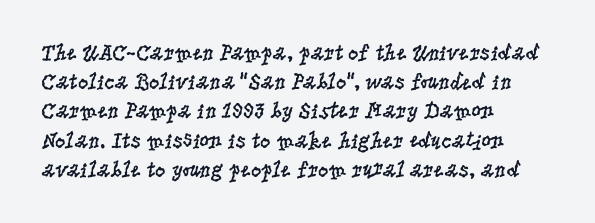
The image shows 23 px text type; set left-aligned, normal line spacing (1.27x), normal letter spacing, not underlined.
